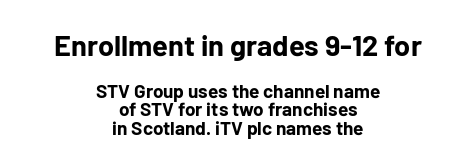
Q: Is the text bold? A: Yes.
Q: Is the text italic (slanted)? A: No, it is upright.
Q: Is the typeface a serif or a sans-serif typeface? A: Sans-serif.
Q: Is the text underlined? A: No.
Q: How is the paragraph aligned? A: Centered.
Q: Is the spacing between letters normal or unusually wide? A: Normal.
Q: Is the spacing between lines tight, normal or loose? A: Tight.
Q: Which block of text is set in a larger size, the first (top) or the second (bottom)? A: The first (top) one.
Q: Width (condensed, normal, or wide)? A: Normal.
Q: Stroke contrast? A: Low.
Q: x-height? A: Medium.
Q: Monospaced? A: No.
